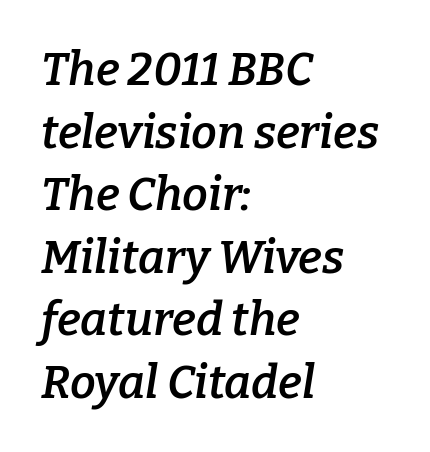
{"serif": "yes", "italic": "yes", "lean": "right", "slant_degrees": 9, "bold": "semi", "weight": "semibold", "width": "normal", "stroke_contrast": "low", "x_height": "medium", "monospaced": "no", "underline": "no", "align": "left", "line_spacing": "normal", "line_spacing_ratio": 1.36, "letter_spacing": "normal", "letter_spacing_em": 0.0, "glyph_px": 46}
